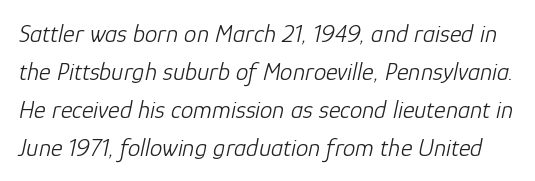
{"italic": "yes", "lean": "right", "slant_degrees": 12, "bold": "no", "underline": "no", "line_spacing": "normal", "line_spacing_ratio": 1.52, "letter_spacing": "normal", "letter_spacing_em": 0.0, "glyph_px": 25}
